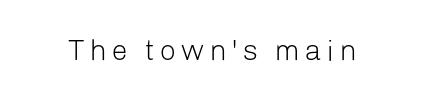
{"serif": "no", "italic": "no", "bold": "no", "weight": "light", "width": "normal", "stroke_contrast": "low", "x_height": "medium", "monospaced": "no", "underline": "no", "glyph_px": 29}
